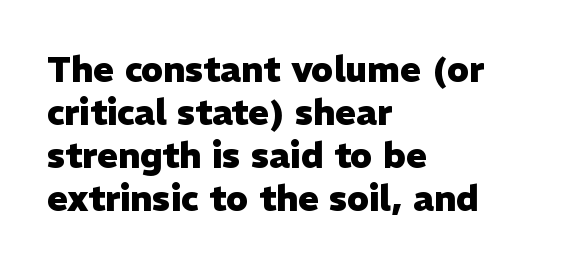
The image shows 35 px heavy sans-serif type, upright; set left-aligned, line spacing 1.23x, normal letter spacing, not underlined; low stroke contrast and a medium x-height.
